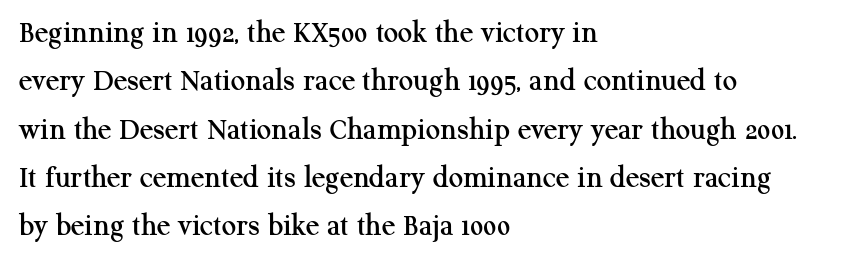
Nobody drew a line under any word here. Ascenders rise straight up at ninety degrees. The face used here is rendered with its standard letterfit. The rag falls on the right side of this text block. You could not count columns in this text — the font is proportionally spaced. Each letter's strokes conclude with small projecting serifs.
